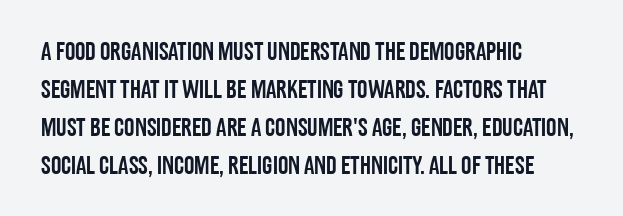
{"italic": "no", "underline": "no", "align": "left", "line_spacing": "normal", "line_spacing_ratio": 1.46, "letter_spacing": "normal", "letter_spacing_em": 0.0, "glyph_px": 26}
